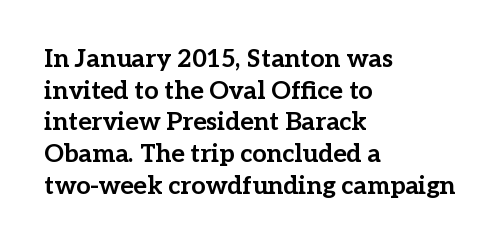
Short and long lines alike share a common starting point at left. The vertical gap from one line to the next is medium. Does the lettering tilt? It doesn't — this is upright. Underline: absent. The tracking reads as untouched default to a designer's eye. Chunky letters — that's bold for sure.
